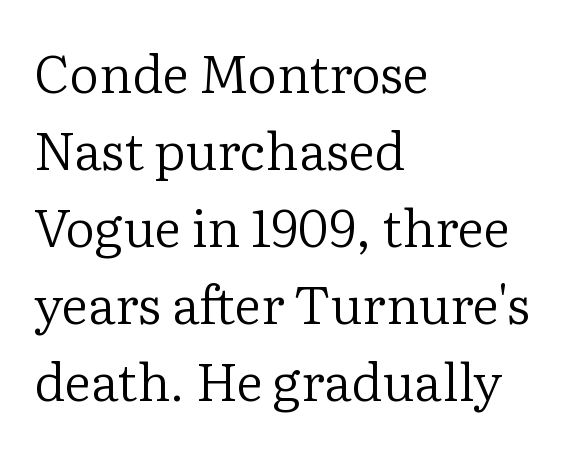
{"serif": "yes", "italic": "no", "bold": "no", "weight": "regular", "width": "normal", "stroke_contrast": "low", "x_height": "medium", "monospaced": "no", "underline": "no", "align": "left", "line_spacing": "normal", "line_spacing_ratio": 1.48, "letter_spacing": "normal", "letter_spacing_em": 0.0, "glyph_px": 52}
